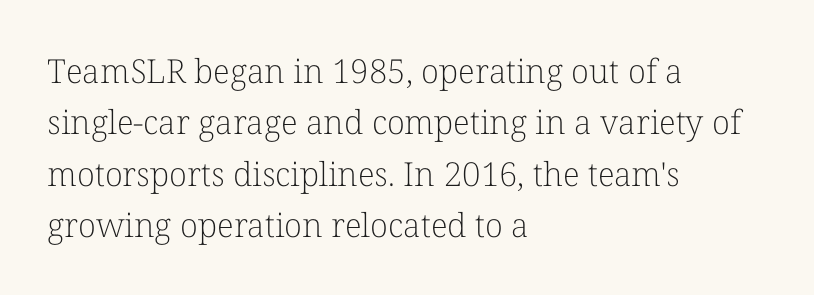
The image shows 33 px light serif type, upright; set left-aligned, normal line spacing (1.56x), normal letter spacing, not underlined; low stroke contrast and a medium x-height.
